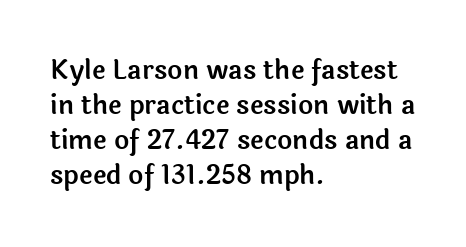
The image shows 26 px text type, upright; set left-aligned, normal line spacing (1.35x), normal letter spacing, not underlined.
